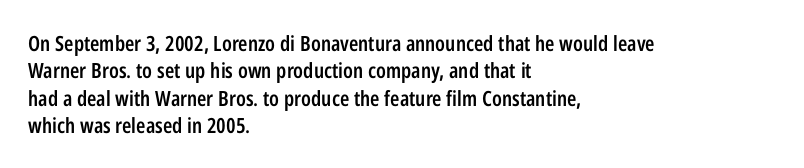
The image shows 21 px text type, upright; set left-aligned, normal line spacing (1.3x), normal letter spacing, not underlined.
